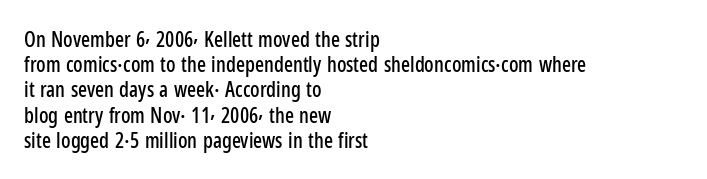
{"italic": "no", "underline": "no", "align": "left", "line_spacing_ratio": 1.2, "letter_spacing": "normal", "letter_spacing_em": 0.0, "glyph_px": 21}
